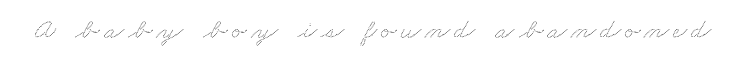
The image shows 29 px wide type; set not underlined; low stroke contrast and a small x-height.
